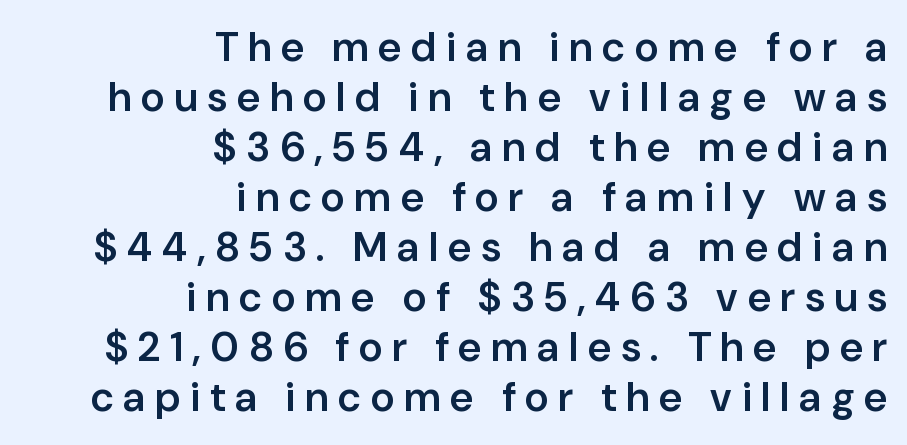
The foot of each line stays bare and open. The paragraph has a hard right edge and a soft left edge. Typographically, this falls in the sans-serif category. Weight: semibold (demi). Spacing verdict: proportional, widths tailored to each character.
